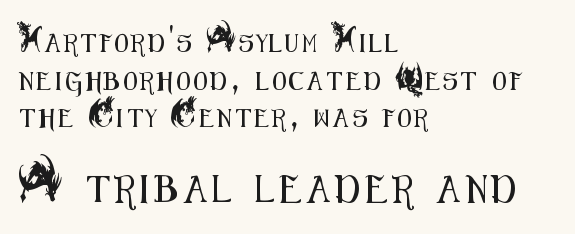
Which margin do the lines hug? The left one — the right edge is uneven. In terms of leading, this rendering errs on the spacious side. The font's upright variant was chosen for this text. The passage shown is not underscored anywhere. The gaps between neighbouring characters are conspicuously large.
